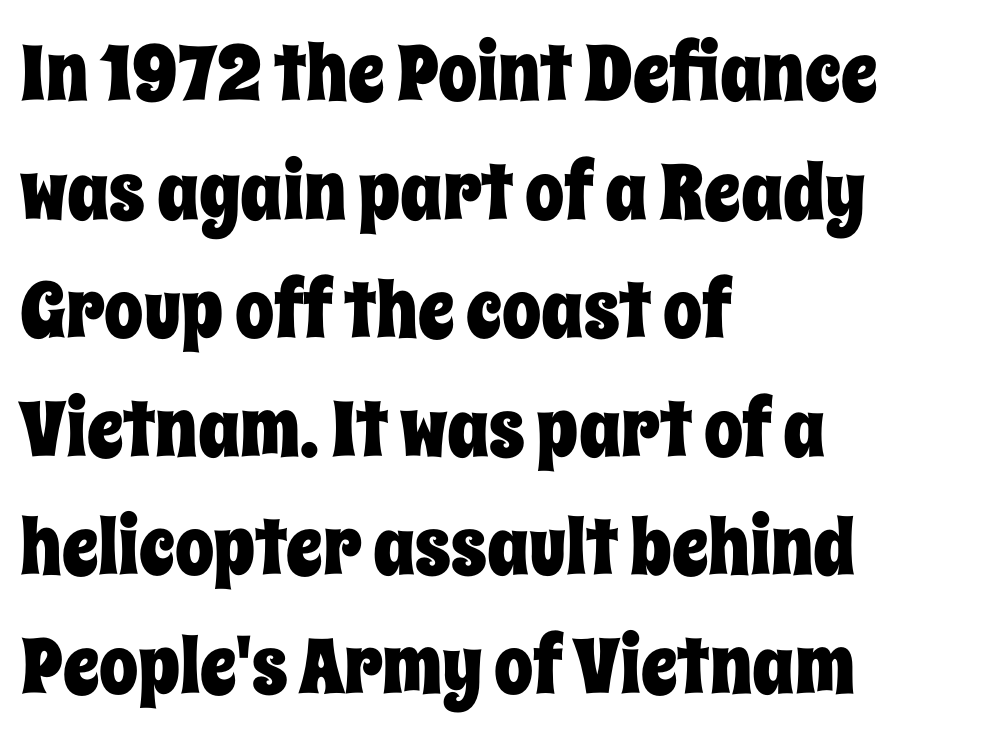
Q: Is the text italic (slanted)? A: No, it is upright.
Q: Is the text underlined? A: No.
Q: How is the paragraph aligned? A: Left-aligned.
Q: Is the spacing between letters normal or unusually wide? A: Normal.
Q: Is the spacing between lines tight, normal or loose? A: Normal.
Q: Width (condensed, normal, or wide)? A: Condensed.
Q: Stroke contrast? A: Low.
Q: x-height? A: Large.
Q: Monospaced? A: No.
